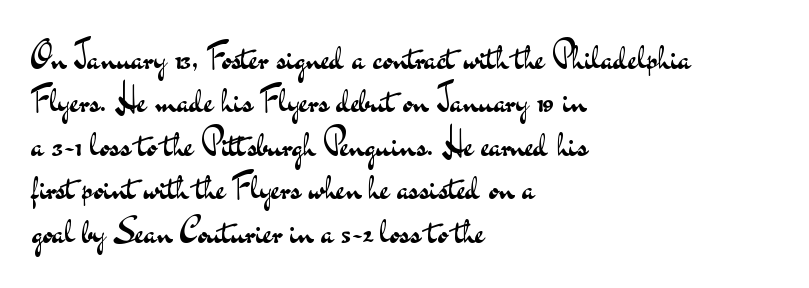
Q: Is the text bold? A: No.
Q: Is the text italic (slanted)? A: Yes.
Q: Is the typeface a serif or a sans-serif typeface? A: Sans-serif.
Q: Is the text underlined? A: No.
Q: How is the paragraph aligned? A: Left-aligned.
Q: Is the spacing between letters normal or unusually wide? A: Normal.
Q: Width (condensed, normal, or wide)? A: Wide.
Q: Stroke contrast? A: Medium.
Q: x-height? A: Small.
Q: Monospaced? A: No.
